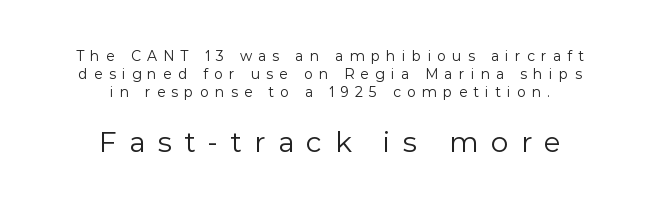
Style check: upright. Honestly, the letter spacing is so wide it's the main thing you notice. The font sits on the lighter half of the weight spectrum, regular included. The text was rendered using a sans face with plain stroke endings.
